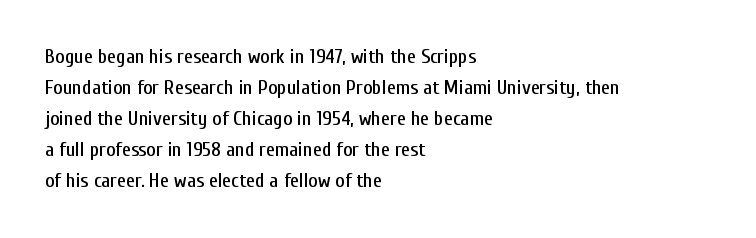
Q: Is the text italic (slanted)? A: No, it is upright.
Q: Is the text underlined? A: No.
Q: How is the paragraph aligned? A: Left-aligned.
Q: Is the spacing between letters normal or unusually wide? A: Normal.
Q: Is the spacing between lines tight, normal or loose? A: Normal.
